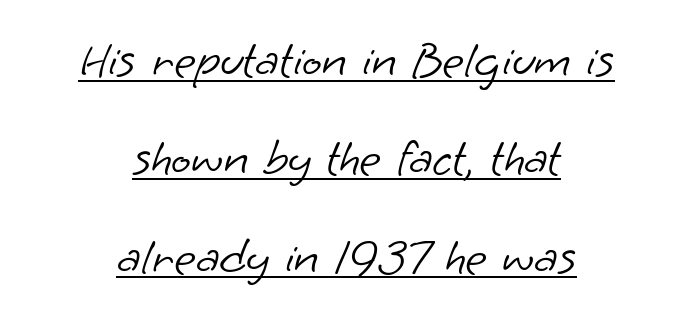
{"serif": "no", "bold": "no", "weight": "light", "width": "normal", "stroke_contrast": "low", "x_height": "small", "monospaced": "no", "underline": "yes", "align": "center", "line_spacing_ratio": 1.89, "letter_spacing": "normal", "letter_spacing_em": 0.0, "glyph_px": 52}
